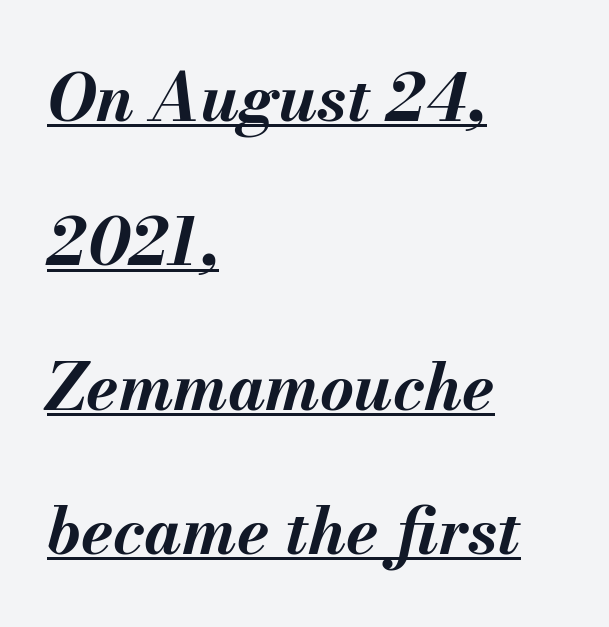
Q: Is the text bold? A: Yes.
Q: Is the text italic (slanted)? A: Yes, it leans right by about 13 degrees.
Q: Is the text underlined? A: Yes.
Q: How is the paragraph aligned? A: Left-aligned.
Q: Is the spacing between letters normal or unusually wide? A: Normal.
Q: Is the spacing between lines tight, normal or loose? A: Loose.
Q: Width (condensed, normal, or wide)? A: Normal.
Q: Stroke contrast? A: Medium.
Q: x-height? A: Small.
Q: Monospaced? A: No.
